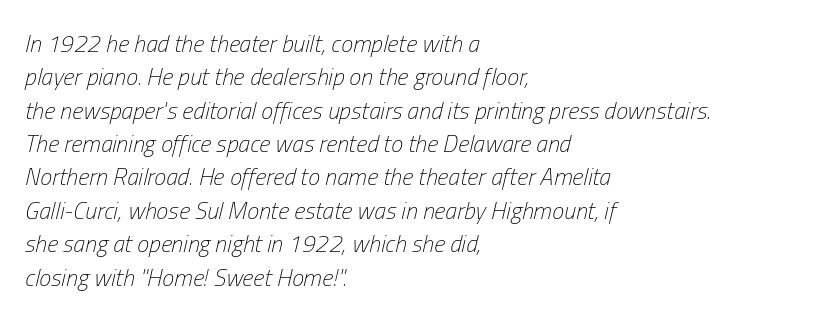
{"italic": "yes", "lean": "right", "slant_degrees": 13, "bold": "no", "underline": "no", "align": "left", "line_spacing": "normal", "line_spacing_ratio": 1.39, "letter_spacing": "normal", "letter_spacing_em": 0.0, "glyph_px": 24}
